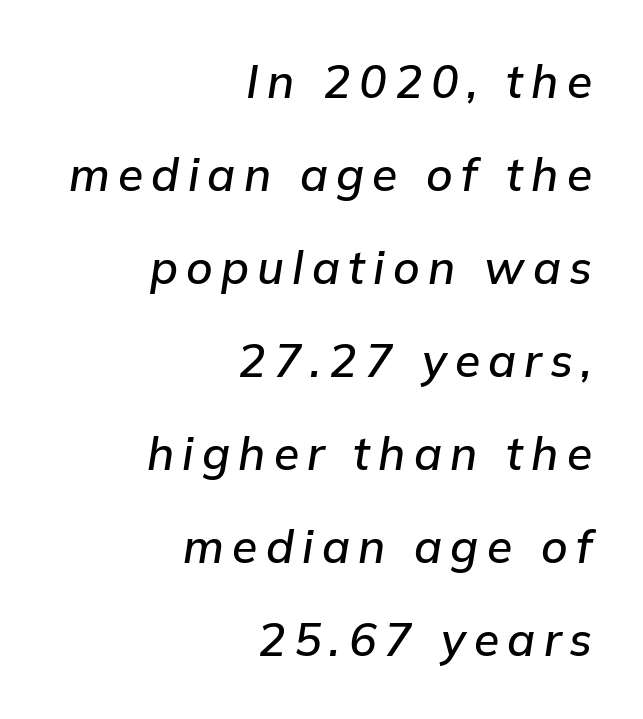
The image shows 46 px text type, italic (leaning right); set right-aligned, loose line spacing (2.02x), not underlined; low stroke contrast and a medium x-height.
